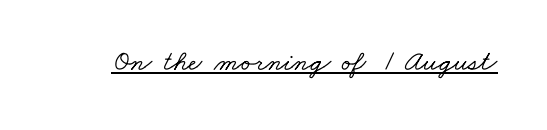
{"serif": "yes", "width": "wide", "stroke_contrast": "low", "x_height": "small", "monospaced": "no", "underline": "yes", "letter_spacing": "normal", "letter_spacing_em": 0.0, "glyph_px": 29}
